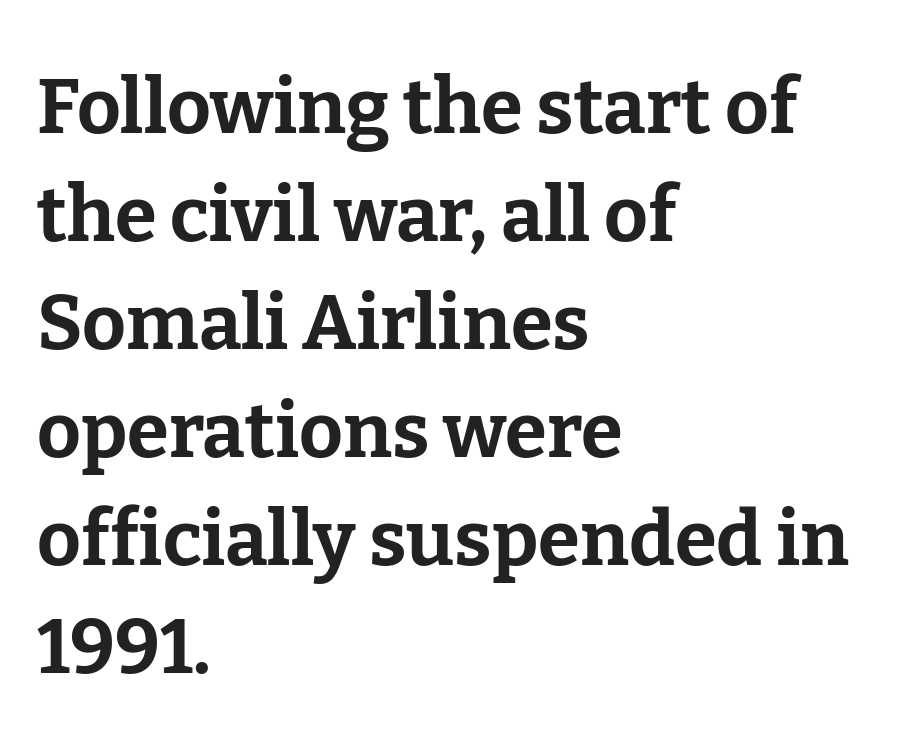
Tracking here is standard; glyphs follow each other at the usual distance. Successive baselines arrive at the customary interval. The font's upright variant was chosen for this text. Bare-footed words on every line.
